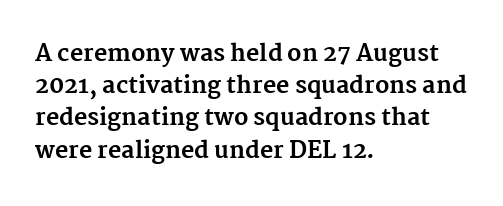
The image shows 23 px bold type, upright; set left-aligned, normal line spacing (1.4x), normal letter spacing, not underlined.
